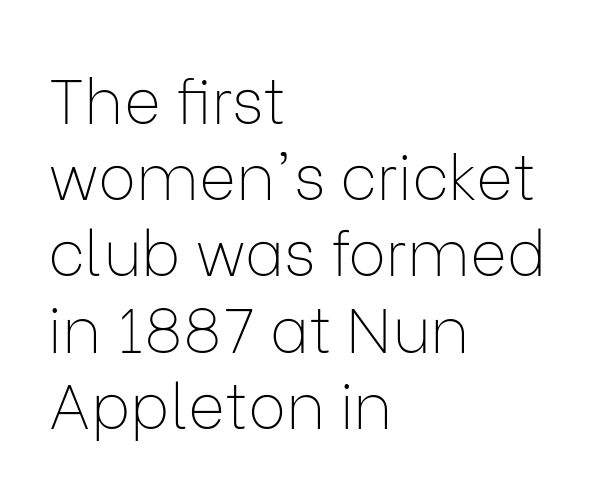
The image shows 63 px thin sans-serif type, upright; set left-aligned, line spacing 1.21x, normal letter spacing, not underlined; low stroke contrast and a medium x-height.
